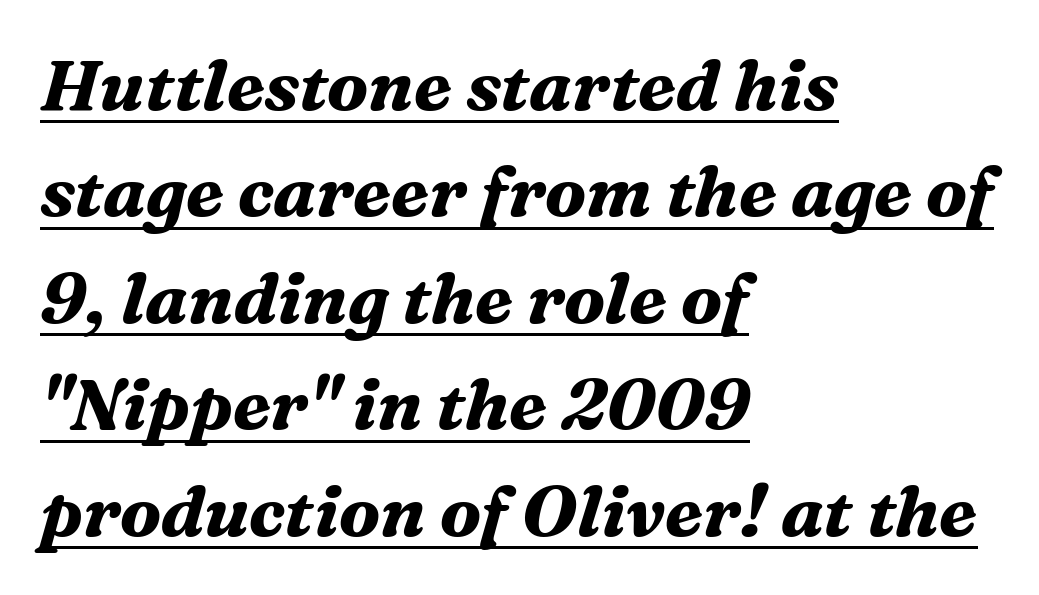
{"serif": "yes", "italic": "yes", "lean": "right", "slant_degrees": 16, "bold": "yes", "weight": "bold", "width": "normal", "stroke_contrast": "medium", "x_height": "medium", "monospaced": "no", "underline": "yes", "align": "left", "line_spacing": "normal", "line_spacing_ratio": 1.5, "letter_spacing": "normal", "letter_spacing_em": 0.0, "glyph_px": 71}
